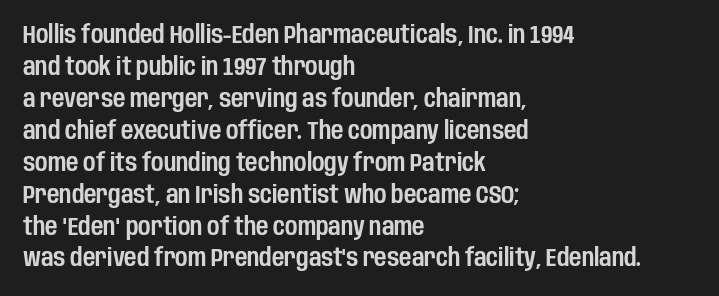
Q: Is the text italic (slanted)? A: No, it is upright.
Q: Is the text underlined? A: No.
Q: How is the paragraph aligned? A: Left-aligned.
Q: Is the spacing between letters normal or unusually wide? A: Normal.
Q: Is the spacing between lines tight, normal or loose? A: Normal.
